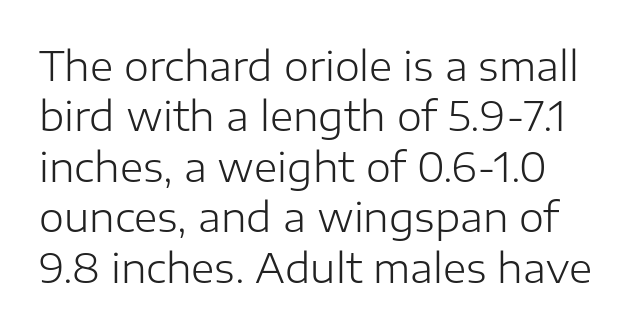
The image shows 40 px light sans-serif type, upright; set left-aligned, normal line spacing (1.26x), normal letter spacing, not underlined; low stroke contrast and a medium x-height.
